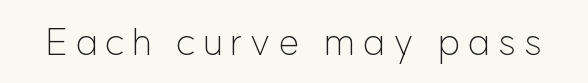
Underlining? Definitely not there. Ink coverage per letter is moderate at most. You could only call the tracking loose — the letters float apart. Varying glyph widths throughout — classic text-font behaviour. Typographically, this falls in the sans-serif category. The letters stand upright; this is a roman face.
